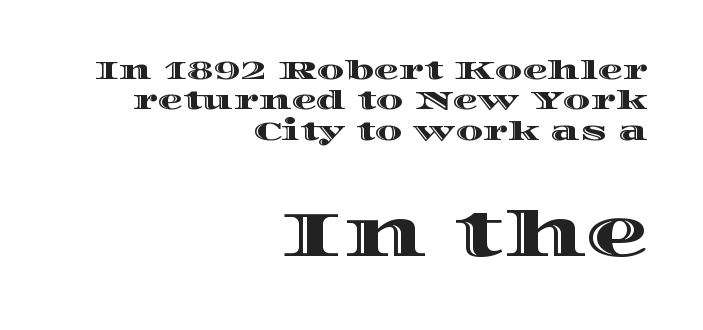
The image shows 63 px wide type, upright; set right-aligned, line spacing 1.22x, normal letter spacing, not underlined; the second (bottom) block is 2.52x larger; a large x-height.
